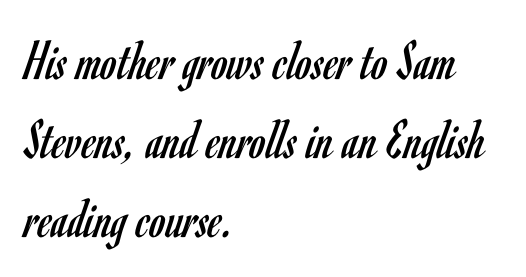
The image shows 58 px regular-weight, condensed sans-serif type; set left-aligned, normal line spacing (1.36x), normal letter spacing, not underlined; low stroke contrast and a small x-height.
